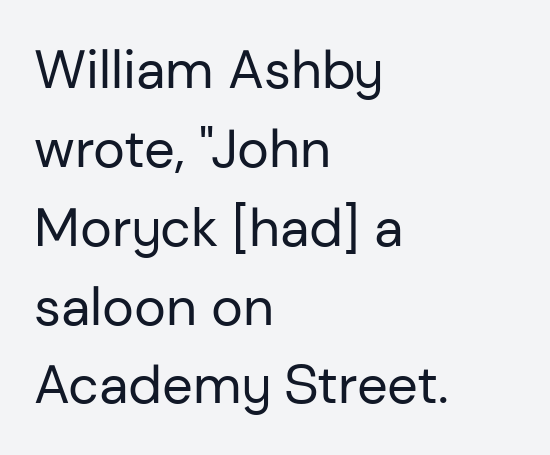
The text was rendered using a sans face with plain stroke endings. The gap between lines stays unmarked. Horizontal alignment here is leftward, the default for most running prose. Tall strokes in this sample are plumb rather than angled.
